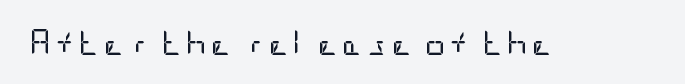
Q: Is the text bold? A: No.
Q: Is the text italic (slanted)? A: No, it is upright.
Q: Is the text underlined? A: No.
